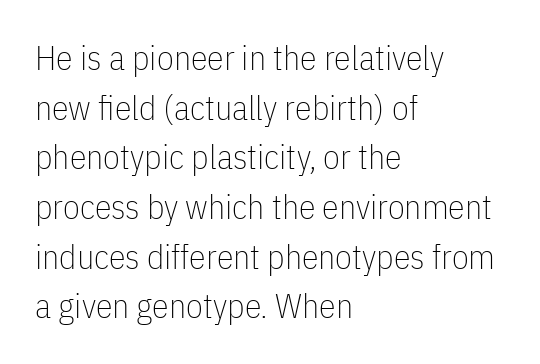
Q: Is the text bold? A: No.
Q: Is the text italic (slanted)? A: No, it is upright.
Q: Is the typeface a serif or a sans-serif typeface? A: Sans-serif.
Q: Is the text underlined? A: No.
Q: How is the paragraph aligned? A: Left-aligned.
Q: Is the spacing between letters normal or unusually wide? A: Normal.
Q: Is the spacing between lines tight, normal or loose? A: Normal.
Q: Width (condensed, normal, or wide)? A: Condensed.
Q: Stroke contrast? A: Low.
Q: x-height? A: Medium.
Q: Monospaced? A: No.
